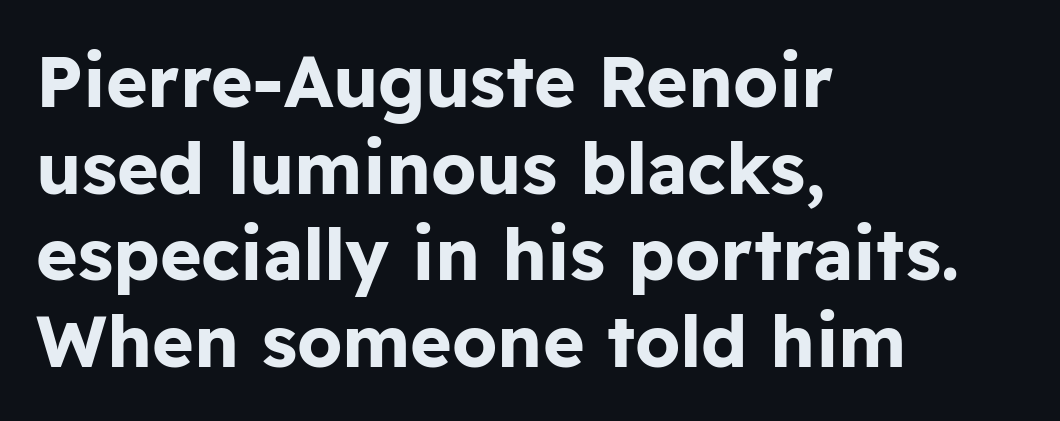
Q: Is the text bold? A: Yes.
Q: Is the text italic (slanted)? A: No, it is upright.
Q: Is the typeface a serif or a sans-serif typeface? A: Sans-serif.
Q: Is the text underlined? A: No.
Q: How is the paragraph aligned? A: Left-aligned.
Q: Is the spacing between letters normal or unusually wide? A: Normal.
Q: Width (condensed, normal, or wide)? A: Normal.
Q: Stroke contrast? A: Low.
Q: x-height? A: Medium.
Q: Monospaced? A: No.
